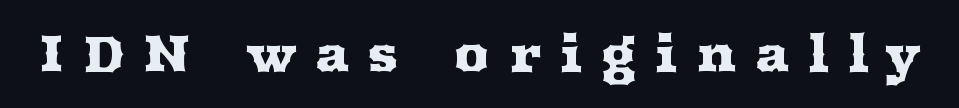
Letters rest on an invisible, unmarked baseline. Vertical strokes here are truly vertical. The tracking reads as deliberately expanded to a designer's eye. The rendering uses natural spacing where letterforms have individual widths.
